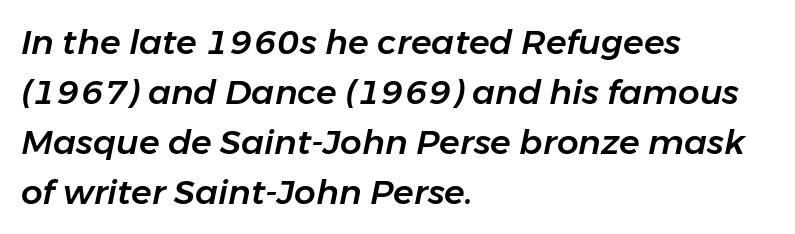
{"italic": "yes", "lean": "right", "slant_degrees": 11, "width": "normal", "stroke_contrast": "low", "x_height": "medium", "monospaced": "no", "underline": "no", "align": "left", "line_spacing": "normal", "line_spacing_ratio": 1.47, "letter_spacing": "normal", "letter_spacing_em": 0.0, "glyph_px": 34}
